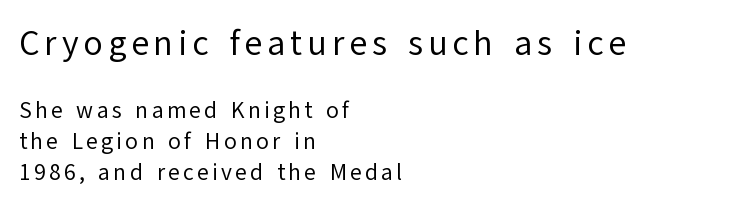
Q: Is the text bold? A: No.
Q: Is the text italic (slanted)? A: No, it is upright.
Q: Is the typeface a serif or a sans-serif typeface? A: Sans-serif.
Q: Is the text underlined? A: No.
Q: How is the paragraph aligned? A: Left-aligned.
Q: Is the spacing between lines tight, normal or loose? A: Normal.
Q: Which block of text is set in a larger size, the first (top) or the second (bottom)? A: The first (top) one.
Q: Width (condensed, normal, or wide)? A: Normal.
Q: Stroke contrast? A: Low.
Q: x-height? A: Medium.
Q: Monospaced? A: No.
